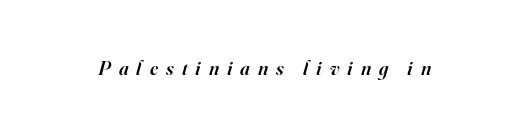
Quick note: underline off. Slanted lettering throughout. The tracking reads as deliberately expanded to a designer's eye. Notice the strokes are somewhat thickened but not fully heavy: this is a semibold.
